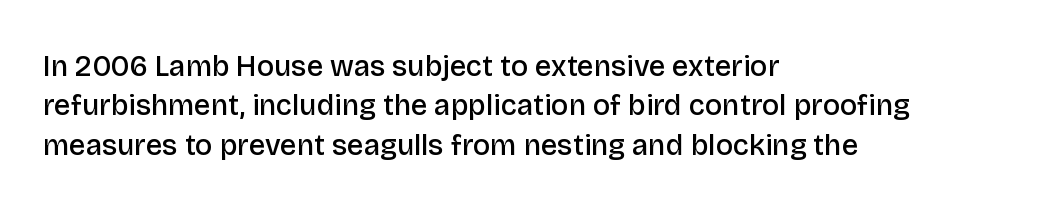
The image shows 29 px semibold sans-serif type, upright; set left-aligned, normal line spacing (1.36x), normal letter spacing, not underlined; low stroke contrast and a large x-height.
